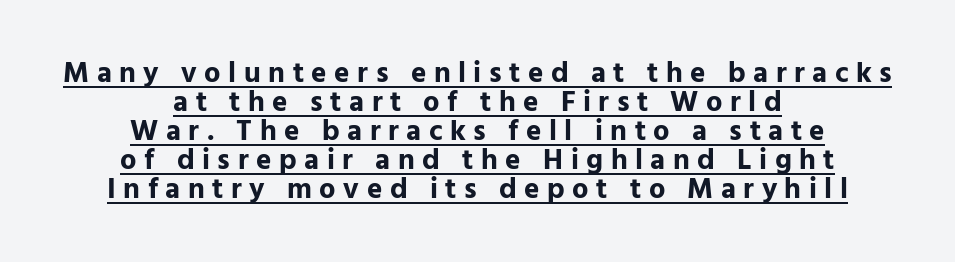
The image shows 29 px bold sans-serif type, upright; set centered, tight line spacing (1.0x), unusually wide letter spacing (+0.26 em), underlined; low stroke contrast and a medium x-height.
